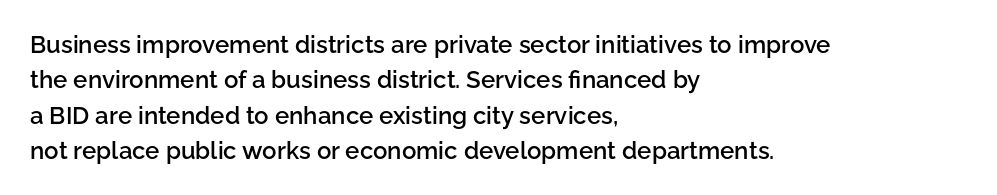
{"italic": "no", "bold": "semi", "underline": "no", "align": "left", "line_spacing": "normal", "line_spacing_ratio": 1.47, "letter_spacing": "normal", "letter_spacing_em": 0.0, "glyph_px": 24}
